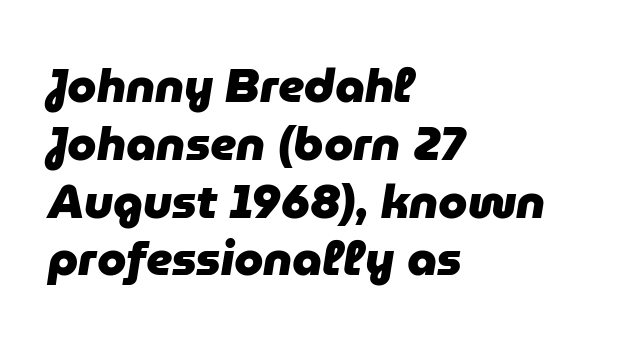
The image shows 47 px heavy type, italic (leaning right); set left-aligned, line spacing 1.23x, normal letter spacing, not underlined; low stroke contrast and a medium x-height.
